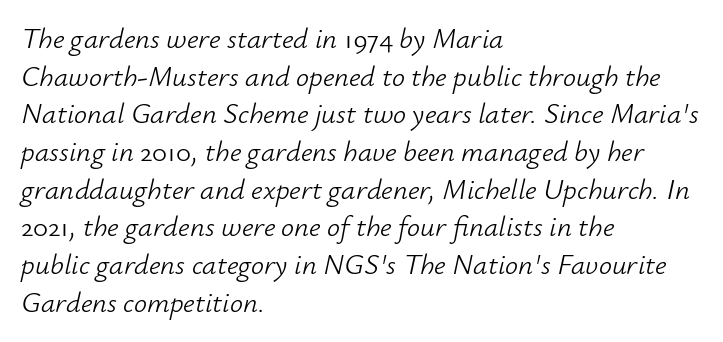
{"italic": "yes", "lean": "right", "slant_degrees": 12, "bold": "no", "weight": "light", "width": "normal", "stroke_contrast": "low", "x_height": "small", "monospaced": "no", "underline": "no", "align": "left", "line_spacing": "normal", "line_spacing_ratio": 1.3, "letter_spacing": "normal", "letter_spacing_em": 0.0, "glyph_px": 29}
